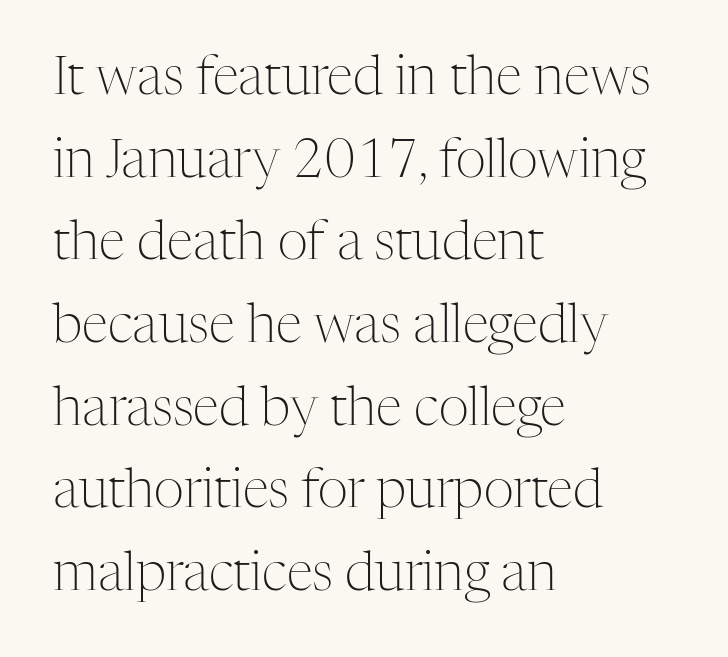
{"serif": "yes", "italic": "no", "bold": "no", "weight": "light", "width": "normal", "stroke_contrast": "medium", "x_height": "medium", "monospaced": "no", "underline": "no", "align": "left", "line_spacing": "normal", "line_spacing_ratio": 1.56, "letter_spacing": "normal", "letter_spacing_em": 0.0, "glyph_px": 53}
